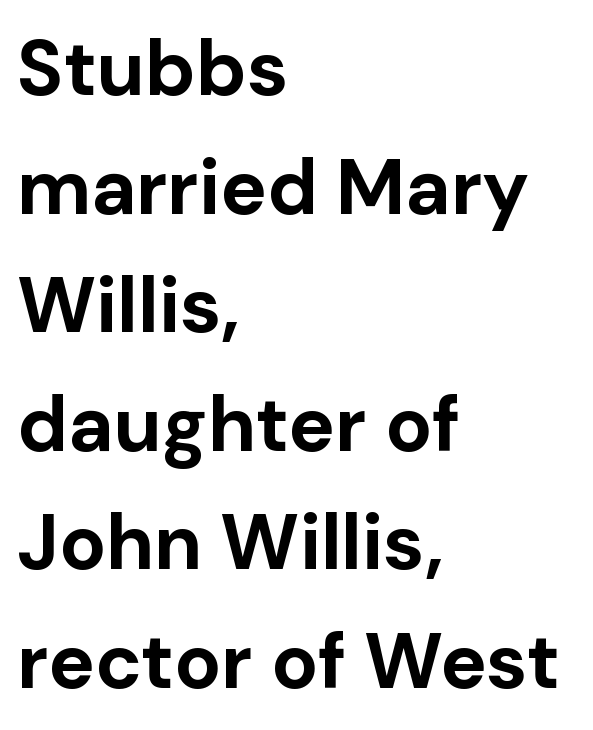
Q: Is the text bold? A: Yes.
Q: Is the text italic (slanted)? A: No, it is upright.
Q: Is the typeface a serif or a sans-serif typeface? A: Sans-serif.
Q: Is the text underlined? A: No.
Q: How is the paragraph aligned? A: Left-aligned.
Q: Is the spacing between letters normal or unusually wide? A: Normal.
Q: Is the spacing between lines tight, normal or loose? A: Normal.
Q: Width (condensed, normal, or wide)? A: Normal.
Q: Stroke contrast? A: Low.
Q: x-height? A: Medium.
Q: Monospaced? A: No.
